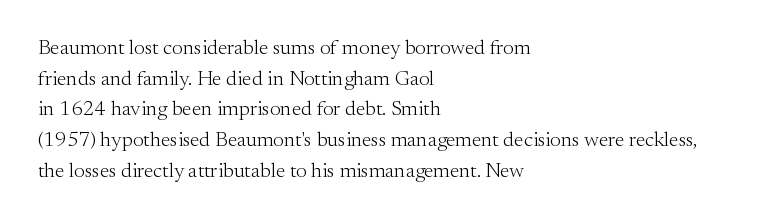
{"italic": "no", "bold": "no", "underline": "no", "align": "left", "line_spacing": "normal", "line_spacing_ratio": 1.46, "letter_spacing": "normal", "letter_spacing_em": 0.0, "glyph_px": 21}
